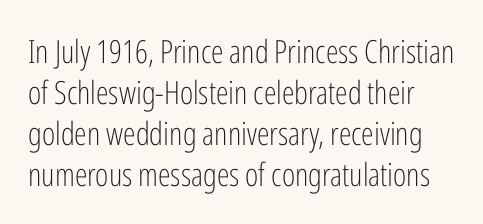
This is the regular roman posture of the typeface. The gap between lines stays unmarked. The rendering shows plain stroke endings on the letterforms — a sans-serif design. Honestly, the letter spacing is just normal — you wouldn't notice it.
